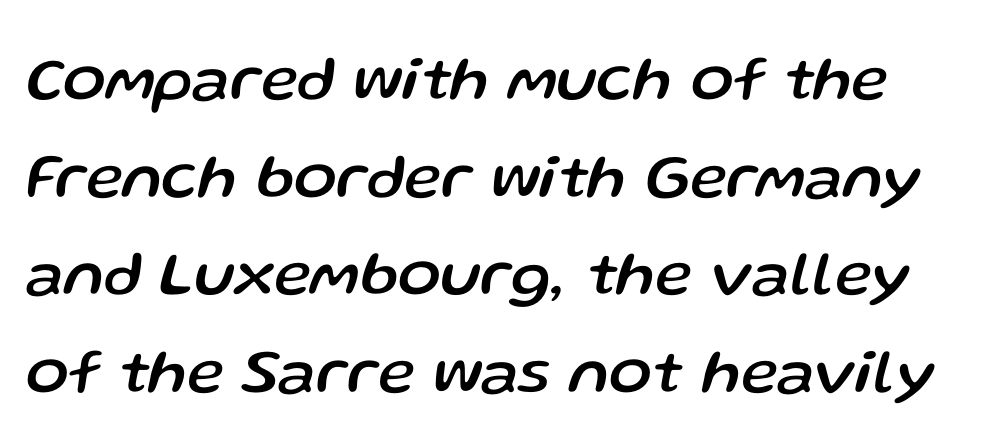
Proportional: the letters do not fall into vertical columns. Does extra space separate the letters? No, they use regular spacing. Characters are canted at an angle relative to the baseline's perpendicular. The passage shown is not underscored anywhere.
